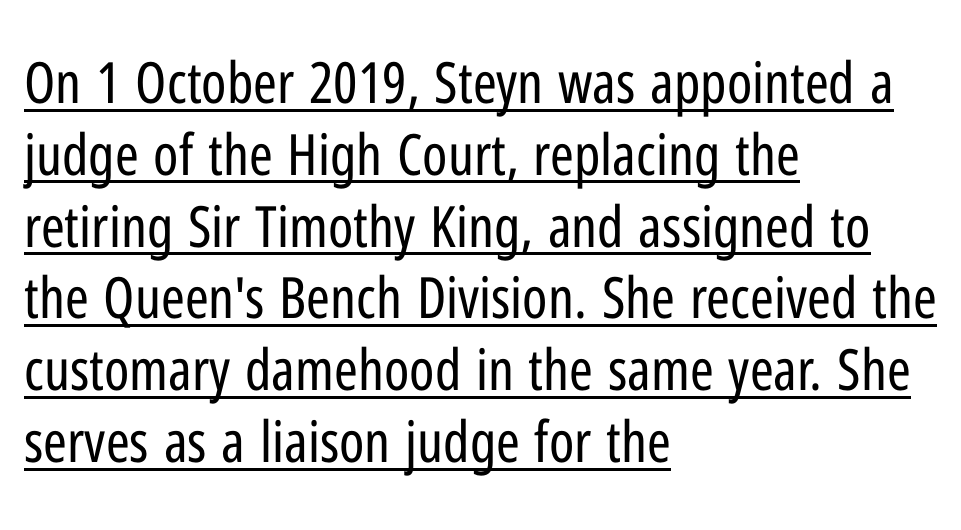
Q: Is the text bold? A: No.
Q: Is the text italic (slanted)? A: No, it is upright.
Q: Is the typeface a serif or a sans-serif typeface? A: Sans-serif.
Q: Is the text underlined? A: Yes.
Q: How is the paragraph aligned? A: Left-aligned.
Q: Is the spacing between letters normal or unusually wide? A: Normal.
Q: Is the spacing between lines tight, normal or loose? A: Normal.
Q: Width (condensed, normal, or wide)? A: Condensed.
Q: Stroke contrast? A: Low.
Q: x-height? A: Medium.
Q: Monospaced? A: No.
